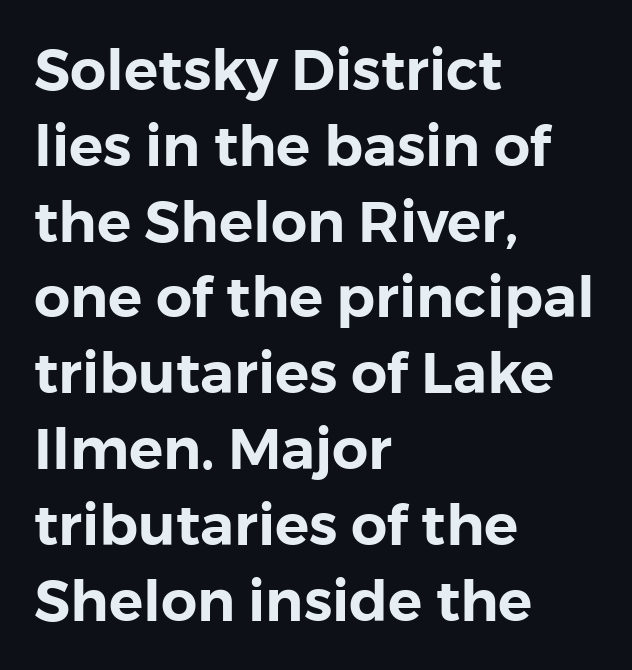
The image shows 57 px sans-serif type, upright; set left-aligned, normal line spacing (1.33x), normal letter spacing, not underlined; a medium x-height.
